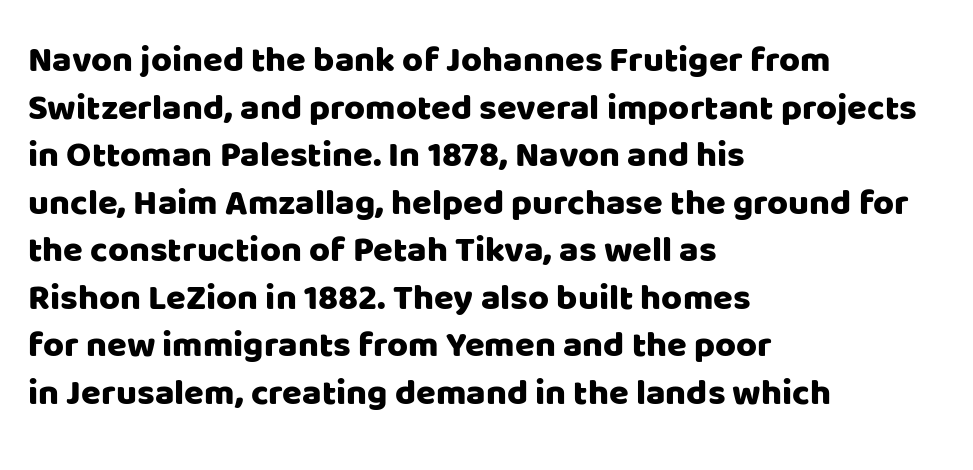
Rendered with straight, roman letterforms. These lines stack with their left ends in a neat column. Honestly, there is no underline to notice here at all. Proportional: the letters do not fall into vertical columns. Evenly set lines give the paragraph a standard silhouette.
